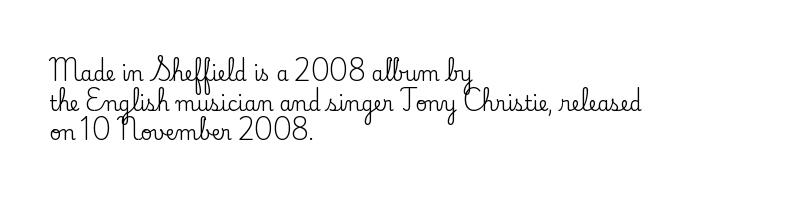
The image shows 20 px text type, upright; set left-aligned, normal line spacing (1.48x), normal letter spacing, not underlined.
